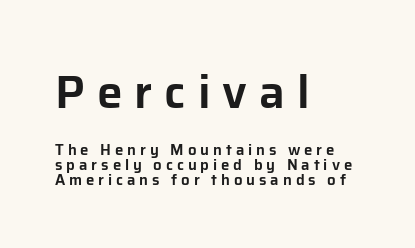
The image shows 46 px sans-serif type, upright; set left-aligned, tight line spacing (0.99x), unusually wide letter spacing (+0.26 em), not underlined; the first (top) block is 3.07x larger; low stroke contrast and a medium x-height.
